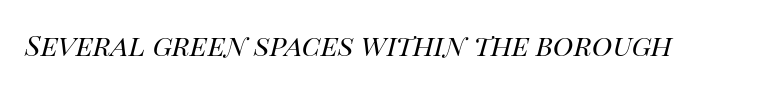
The image shows 28 px regular-weight type, italic (leaning right); set normal letter spacing, not underlined; high stroke contrast and a large x-height.
